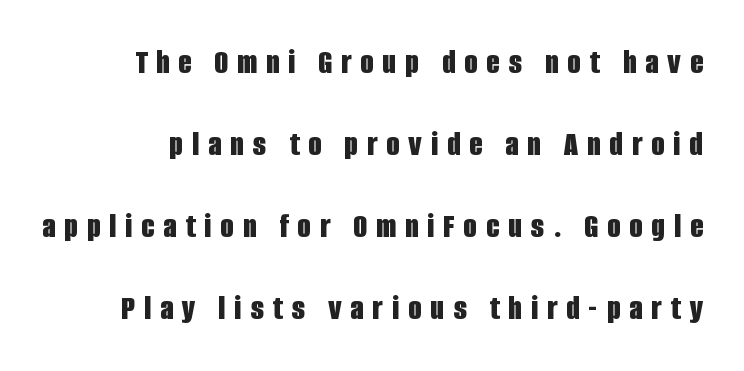
The image shows 35 px bold, condensed sans-serif type, upright; set loose line spacing (2.34x), unusually wide letter spacing (+0.25 em), not underlined; low stroke contrast and a large x-height.
